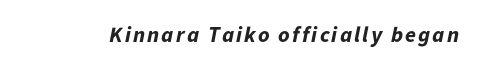
Q: Is the text bold? A: Yes.
Q: Is the text italic (slanted)? A: Yes, it leans right by about 11 degrees.
Q: Is the text underlined? A: No.
